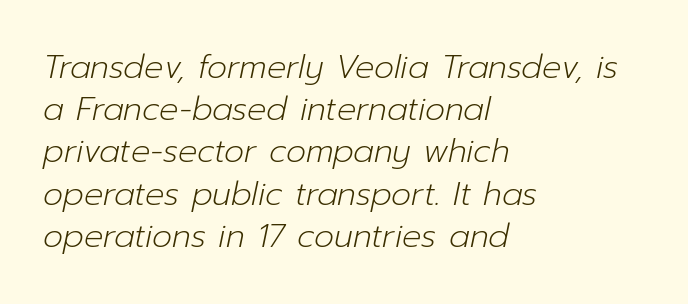
{"italic": "yes", "lean": "right", "slant_degrees": 12, "bold": "no", "weight": "light", "width": "normal", "stroke_contrast": "low", "x_height": "medium", "monospaced": "no", "underline": "no", "align": "left", "line_spacing": "normal", "line_spacing_ratio": 1.32, "letter_spacing": "normal", "letter_spacing_em": 0.0, "glyph_px": 32}
